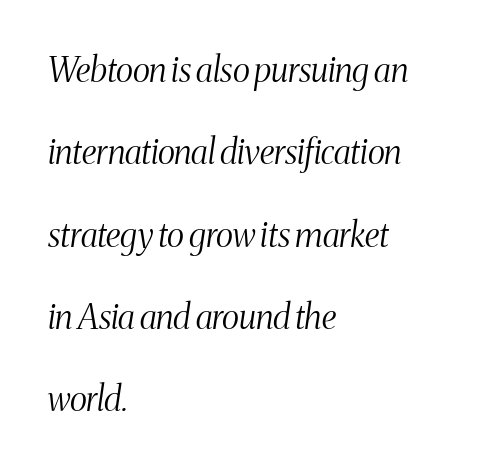
{"serif": "yes", "italic": "yes", "lean": "right", "slant_degrees": 8, "bold": "no", "weight": "light", "width": "condensed", "stroke_contrast": "medium", "x_height": "medium", "monospaced": "no", "underline": "no", "align": "left", "line_spacing": "loose", "line_spacing_ratio": 2.42, "letter_spacing": "normal", "letter_spacing_em": 0.0, "glyph_px": 34}
